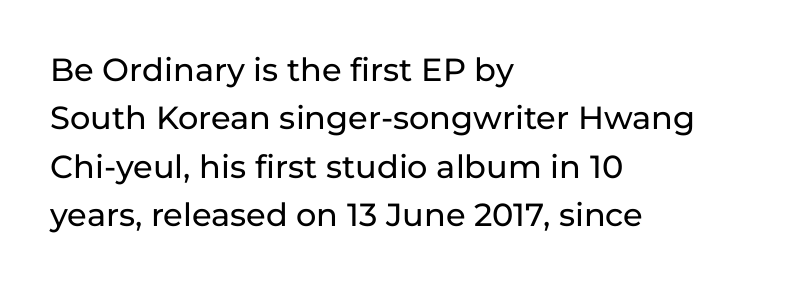
Q: Is the text italic (slanted)? A: No, it is upright.
Q: Is the typeface a serif or a sans-serif typeface? A: Sans-serif.
Q: Is the text underlined? A: No.
Q: How is the paragraph aligned? A: Left-aligned.
Q: Is the spacing between letters normal or unusually wide? A: Normal.
Q: Is the spacing between lines tight, normal or loose? A: Normal.
Q: Width (condensed, normal, or wide)? A: Normal.
Q: Stroke contrast? A: Low.
Q: x-height? A: Medium.
Q: Monospaced? A: No.
